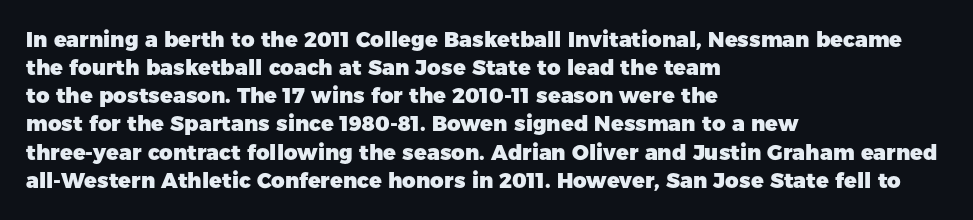
The image shows 21 px bold type, upright; set left-aligned, normal line spacing (1.34x), normal letter spacing, not underlined.
